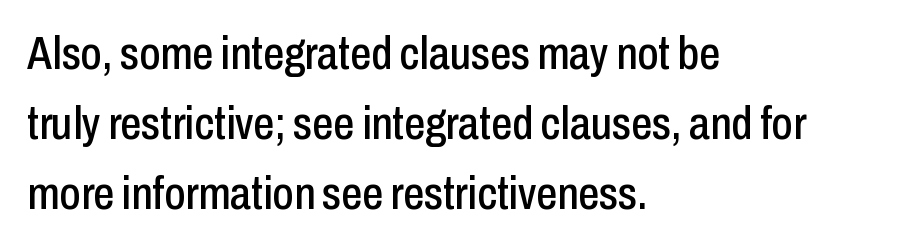
The letters stand upright; this is a roman face. Here the designer chose a conventional face with non-uniform glyph widths. A clean baseline with only descenders dipping below it. Nothing unusual about the tracking: characters are spaced as the font intends.
